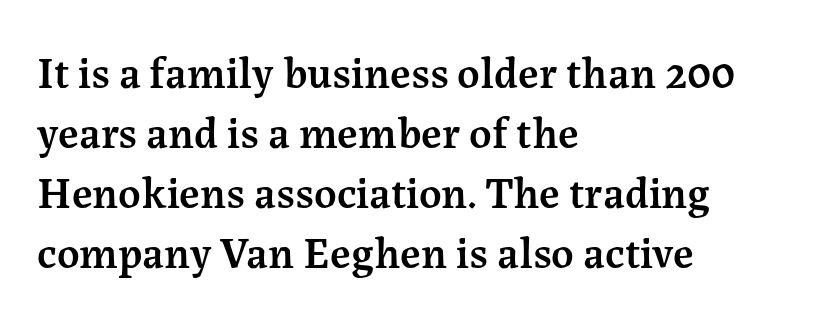
{"serif": "yes", "italic": "no", "bold": "semi", "weight": "semibold", "width": "normal", "stroke_contrast": "medium", "x_height": "medium", "monospaced": "no", "underline": "no", "align": "left", "line_spacing": "normal", "line_spacing_ratio": 1.36, "letter_spacing": "normal", "letter_spacing_em": 0.0, "glyph_px": 44}
